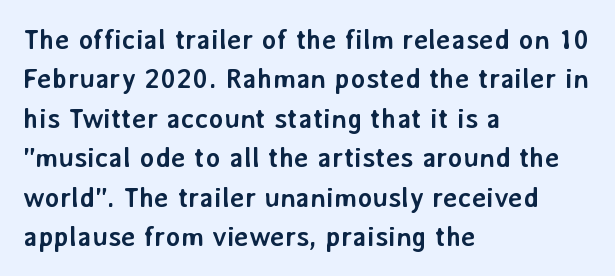
{"serif": "no", "italic": "no", "bold": "yes", "weight": "semibold", "width": "normal", "stroke_contrast": "low", "x_height": "medium", "monospaced": "no", "underline": "no", "align": "left", "line_spacing": "normal", "line_spacing_ratio": 1.41, "letter_spacing": "normal", "letter_spacing_em": 0.0, "glyph_px": 28}
